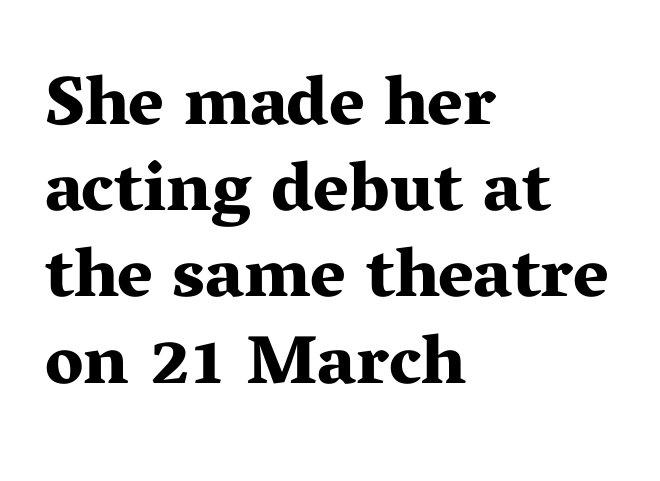
The image shows 69 px bold, wide serif type, upright; set left-aligned, normal line spacing (1.25x), normal letter spacing, not underlined; medium stroke contrast and a medium x-height.
